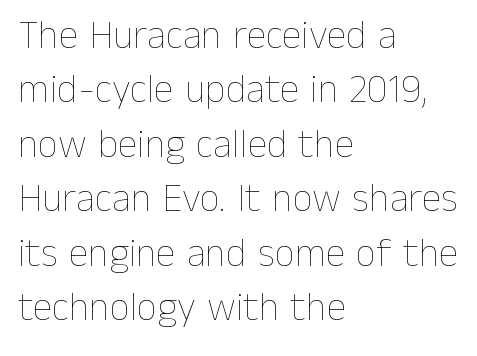
{"italic": "no", "bold": "no", "weight": "thin", "width": "normal", "stroke_contrast": "low", "x_height": "medium", "monospaced": "no", "underline": "no", "align": "left", "line_spacing": "normal", "line_spacing_ratio": 1.36, "letter_spacing": "normal", "letter_spacing_em": 0.0, "glyph_px": 40}
